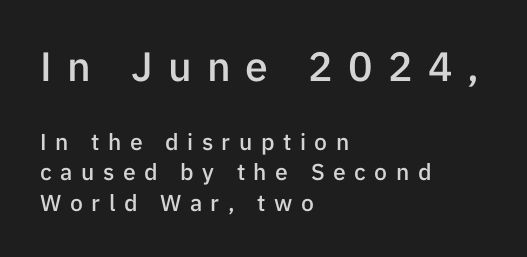
Q: Is the text bold? A: Semi-bold.
Q: Is the text italic (slanted)? A: No, it is upright.
Q: Is the typeface a serif or a sans-serif typeface? A: Sans-serif.
Q: Is the text underlined? A: No.
Q: How is the paragraph aligned? A: Left-aligned.
Q: Is the spacing between letters normal or unusually wide? A: Unusually wide.
Q: Is the spacing between lines tight, normal or loose? A: Normal.
Q: Which block of text is set in a larger size, the first (top) or the second (bottom)? A: The first (top) one.
Q: Width (condensed, normal, or wide)? A: Normal.
Q: Stroke contrast? A: Low.
Q: x-height? A: Medium.
Q: Monospaced? A: No.
